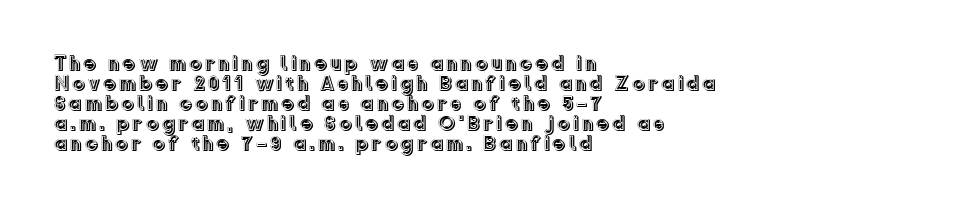
The image shows 21 px text type, upright; set left-aligned, tight line spacing (0.95x), not underlined.
